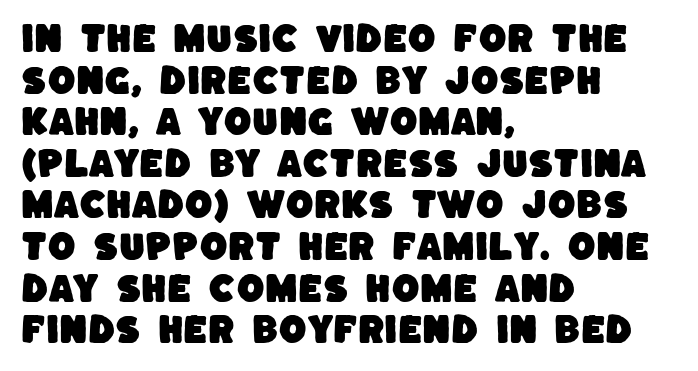
Underline: absent. A typesetter would call this leading conventional body-copy spacing. Tracking here is standard; glyphs follow each other at the usual distance. The type family on display is of the sans-serif kind.
